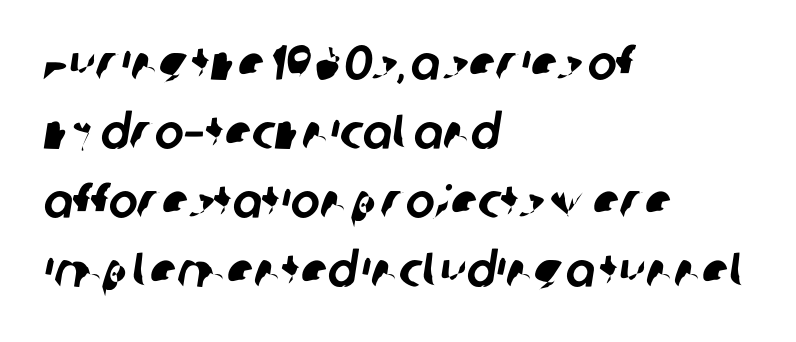
Q: Is the typeface a serif or a sans-serif typeface? A: Sans-serif.
Q: Is the text underlined? A: No.
Q: How is the paragraph aligned? A: Left-aligned.
Q: Is the spacing between letters normal or unusually wide? A: Normal.
Q: Is the spacing between lines tight, normal or loose? A: Normal.
Q: Width (condensed, normal, or wide)? A: Normal.
Q: Stroke contrast? A: Low.
Q: x-height? A: Large.
Q: Monospaced? A: No.
